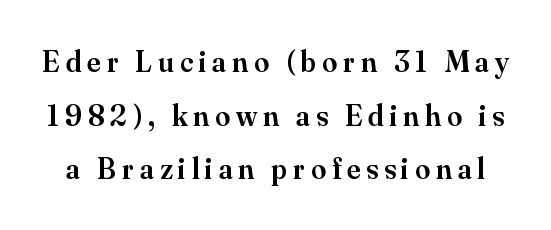
Q: Is the text bold? A: Semi-bold.
Q: Is the text italic (slanted)? A: No, it is upright.
Q: Is the typeface a serif or a sans-serif typeface? A: Serif.
Q: Is the text underlined? A: No.
Q: Is the spacing between letters normal or unusually wide? A: Unusually wide.
Q: Width (condensed, normal, or wide)? A: Normal.
Q: Stroke contrast? A: Medium.
Q: x-height? A: Small.
Q: Monospaced? A: No.
